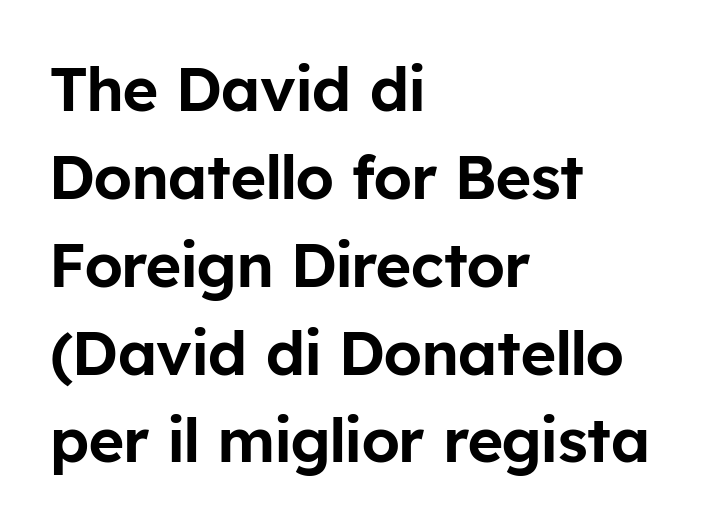
The image shows 61 px sans-serif type, upright; set left-aligned, normal line spacing (1.44x), normal letter spacing, not underlined; low stroke contrast and a medium x-height.
